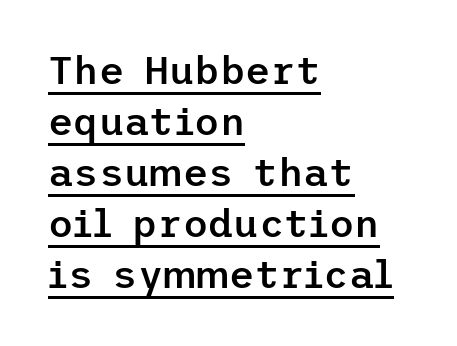
The gaps between neighbouring characters are ordinary and unremarkable. A normal amount of white space separates one row of letters from the next. The font family rendered here belongs to the sans-serif group. You can tell it's not italic because the verticals are truly vertical. A somewhat darkened texture: the type is semibold rather than bold. Caption: multi-line text, flush left, ragged right.
